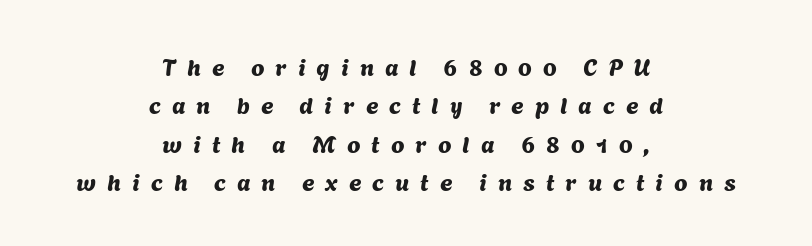
{"underline": "no", "align": "center", "line_spacing": "normal", "line_spacing_ratio": 1.6, "letter_spacing": "wide", "letter_spacing_em": 0.46, "glyph_px": 24}
